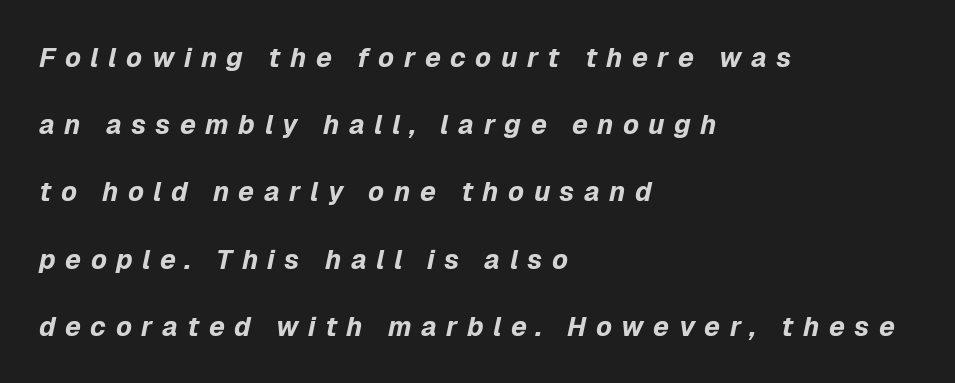
The face used here is rendered with a markedly widened letterfit. Quick note: underline off. Notice how the stems are inclined rather than vertical — that's the hallmark of italics. Short and long lines alike share a common starting point at left.
